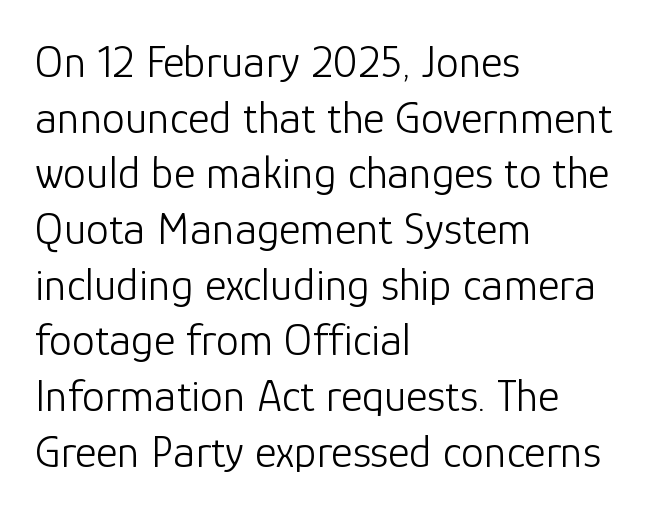
Beneath every word, the page is bare. Heaviness? Minimal to ordinary, like unemphasized prose. Line starts are locked; line ends wander. Here the glyphs are tracked normally, forming tight word shapes.
